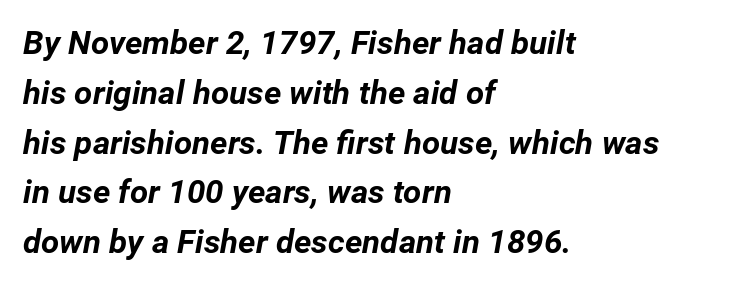
Compared with typical paragraphs, the rows here are spaced about the same. In terms of letterspacing, this is plain default setting. This sample has the flowing, uneven cadence of proportional lettering. Yep, that's italic — everything's leaning. Emphasis by weight is at full strength: bold. Glance below the letters and you will spot only blank space.
